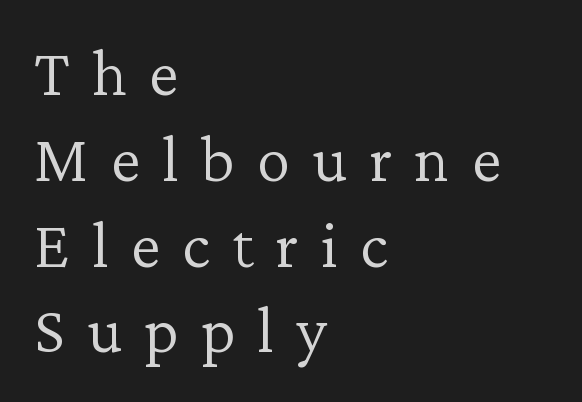
You can tell it's not italic because the verticals are truly vertical. Typographically, this falls in the serif category. The tracking jumps out immediately: characters are airy and widely separated. Each stroke keeps to a modest, everyday thickness or less.
